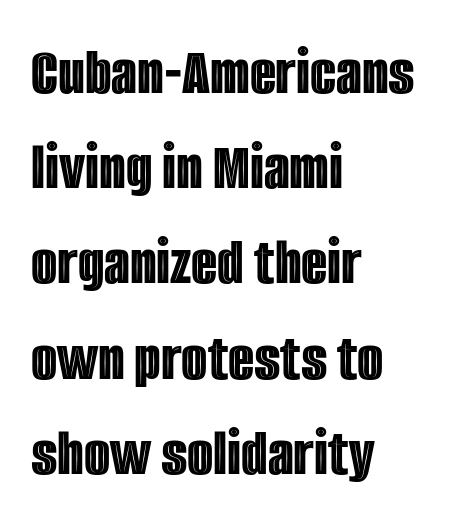
Q: Is the text italic (slanted)? A: No, it is upright.
Q: Is the text underlined? A: No.
Q: How is the paragraph aligned? A: Left-aligned.
Q: Is the spacing between letters normal or unusually wide? A: Normal.
Q: Is the spacing between lines tight, normal or loose? A: Normal.
Q: Width (condensed, normal, or wide)? A: Condensed.
Q: x-height? A: Large.
Q: Monospaced? A: No.
